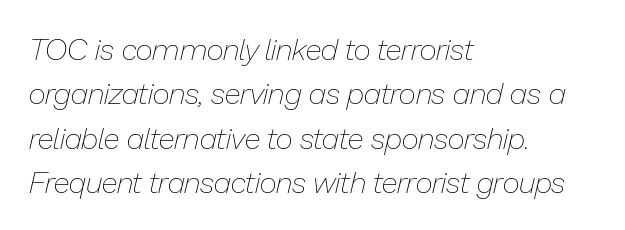
The image shows 30 px thin type, italic (leaning right); set left-aligned, normal line spacing (1.48x), normal letter spacing, not underlined; low stroke contrast and a medium x-height.
